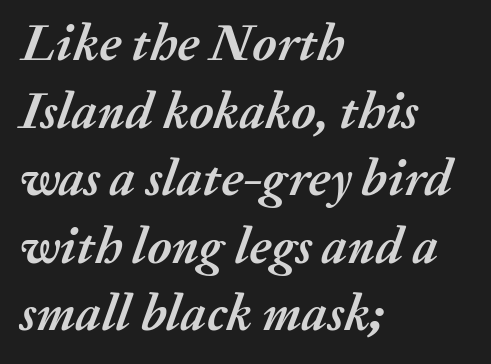
{"italic": "yes", "lean": "right", "slant_degrees": 20, "bold": "yes", "weight": "semibold", "width": "normal", "stroke_contrast": "medium", "x_height": "medium", "monospaced": "no", "underline": "no", "align": "left", "line_spacing": "normal", "line_spacing_ratio": 1.3, "letter_spacing": "normal", "letter_spacing_em": 0.0, "glyph_px": 52}
